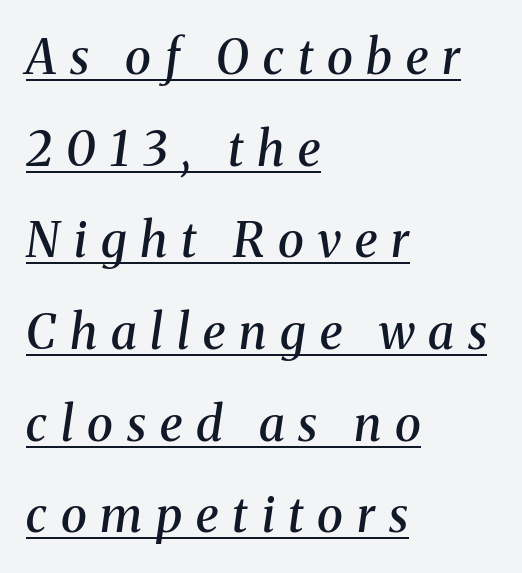
Q: Is the text bold? A: Semi-bold.
Q: Is the text italic (slanted)? A: Yes, it leans right by about 8 degrees.
Q: Is the typeface a serif or a sans-serif typeface? A: Serif.
Q: Is the text underlined? A: Yes.
Q: How is the paragraph aligned? A: Left-aligned.
Q: Is the spacing between letters normal or unusually wide? A: Unusually wide.
Q: Is the spacing between lines tight, normal or loose? A: Loose.
Q: Width (condensed, normal, or wide)? A: Normal.
Q: Stroke contrast? A: Medium.
Q: x-height? A: Medium.
Q: Monospaced? A: No.
